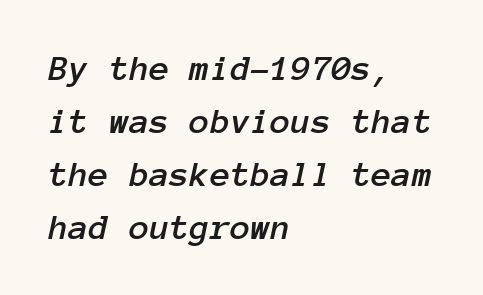
The image shows 37 px text type, italic (leaning right), monospaced; set left-aligned, normal line spacing (1.43x), normal letter spacing, not underlined; low stroke contrast and a medium x-height.
